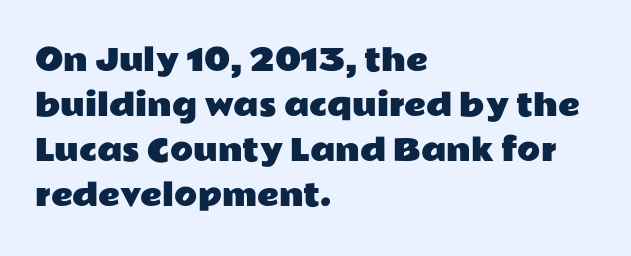
Note the varied advance widths — an 'i' is clearly narrower than an 'm'. Check where the strokes stop: nothing finishes them off — pure sans. How are the letters spaced? Ordinarily, with no added tracking. The line-height multiplier appears to be the usual default.
